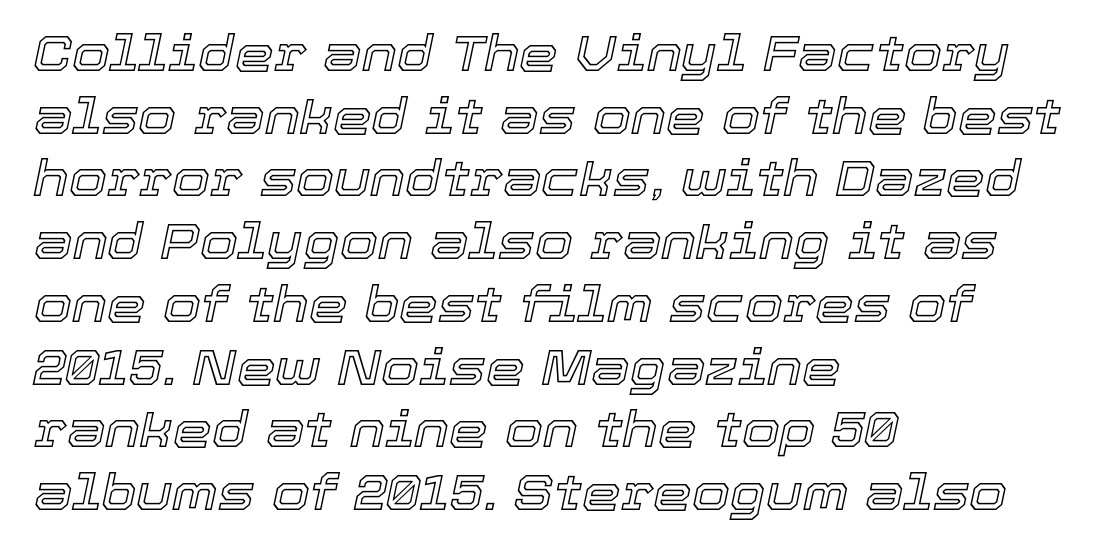
The image shows 49 px text type, italic (leaning right); set left-aligned, normal line spacing (1.28x), normal letter spacing, not underlined; a medium x-height.
